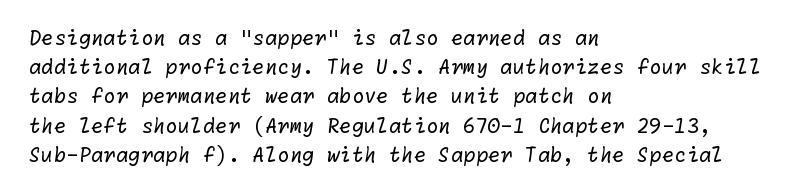
{"bold": "no", "underline": "no", "align": "left", "line_spacing": "normal", "line_spacing_ratio": 1.46, "letter_spacing": "normal", "letter_spacing_em": 0.0, "glyph_px": 20}
